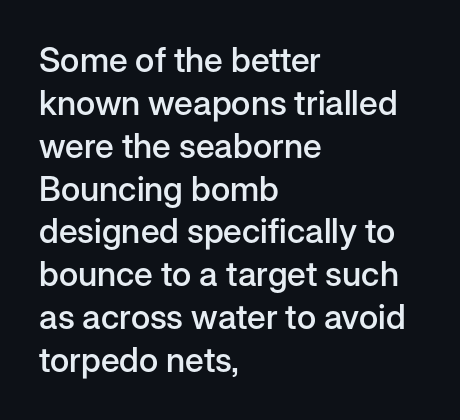
{"serif": "no", "italic": "no", "bold": "semi", "weight": "semibold", "width": "normal", "stroke_contrast": "low", "x_height": "medium", "monospaced": "no", "underline": "no", "align": "left", "line_spacing": "normal", "line_spacing_ratio": 1.26, "letter_spacing": "normal", "letter_spacing_em": 0.0, "glyph_px": 34}
